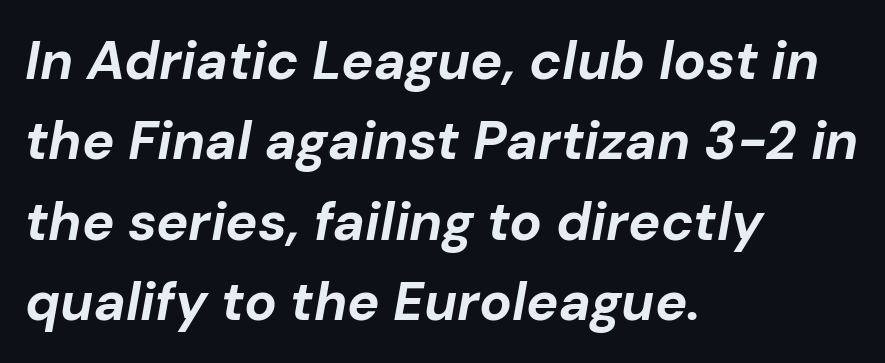
The font's italic variant was chosen for this text. The rendering uses natural spacing where letterforms have individual widths. These lines keep a tight, regular rhythm from letter to letter. Students, this is bold: see how much ink each stroke carries.
